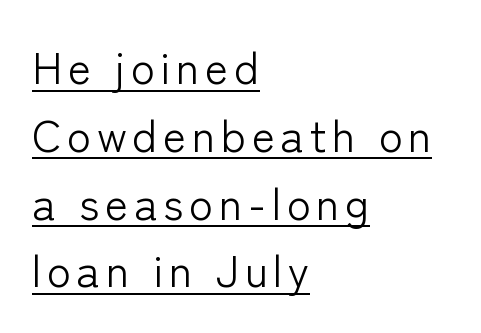
{"serif": "no", "italic": "no", "bold": "no", "weight": "light", "width": "normal", "stroke_contrast": "low", "x_height": "medium", "monospaced": "no", "underline": "yes", "align": "left", "line_spacing": "normal", "line_spacing_ratio": 1.54, "glyph_px": 44}
